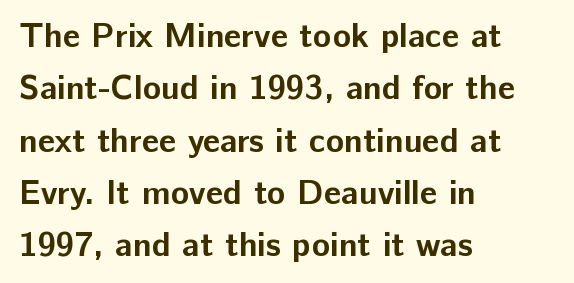
Q: Is the text bold? A: Yes.
Q: Is the text italic (slanted)? A: No, it is upright.
Q: Is the typeface a serif or a sans-serif typeface? A: Sans-serif.
Q: Is the text underlined? A: No.
Q: How is the paragraph aligned? A: Left-aligned.
Q: Is the spacing between letters normal or unusually wide? A: Normal.
Q: Is the spacing between lines tight, normal or loose? A: Normal.
Q: Width (condensed, normal, or wide)? A: Normal.
Q: Stroke contrast? A: Low.
Q: x-height? A: Medium.
Q: Monospaced? A: No.
